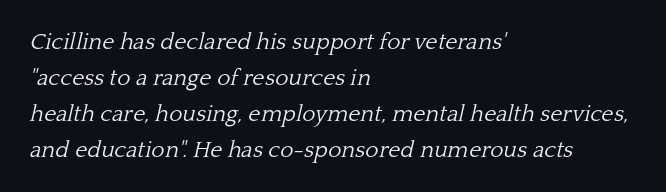
Baseline-to-baseline distance is the conventional proportion of letter height. The zone under the glyphs is completely vacant. The letters look calm and open, with moderate or lighter stems. Words appear dense and cohesive because spacing is normal.
